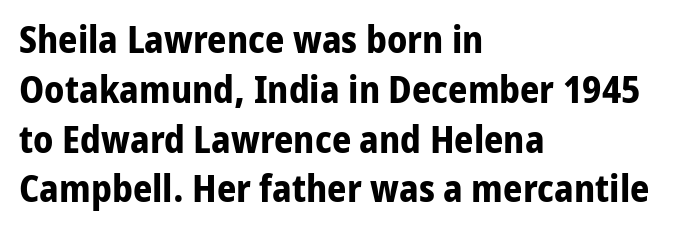
Q: Is the text bold? A: Yes.
Q: Is the text italic (slanted)? A: No, it is upright.
Q: Is the typeface a serif or a sans-serif typeface? A: Sans-serif.
Q: Is the text underlined? A: No.
Q: How is the paragraph aligned? A: Left-aligned.
Q: Is the spacing between letters normal or unusually wide? A: Normal.
Q: Is the spacing between lines tight, normal or loose? A: Normal.
Q: Width (condensed, normal, or wide)? A: Normal.
Q: Stroke contrast? A: Low.
Q: x-height? A: Medium.
Q: Monospaced? A: No.
